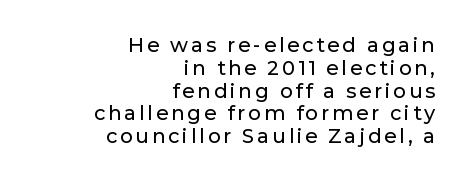
Q: Is the text italic (slanted)? A: No, it is upright.
Q: Is the text underlined? A: No.
Q: How is the paragraph aligned? A: Right-aligned.
Q: Is the spacing between lines tight, normal or loose? A: Tight.
